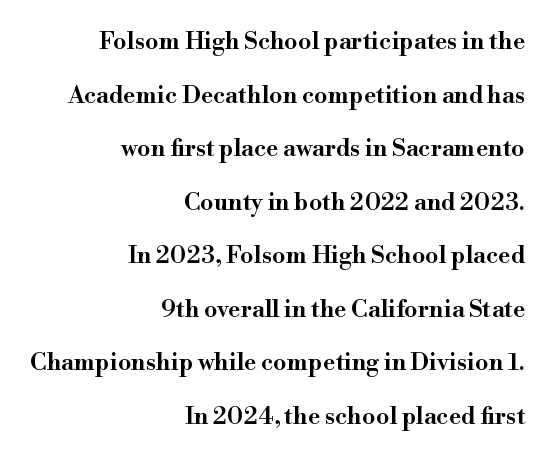
Every letter is mildly thick-stroked: semibold rather than bold. A typesetter would call this zero additional tracking. How would I describe the line gaps? Wide and relaxed. Notice how the stems are strictly vertical — no italics here. The compositor pushed each line to the right boundary.
